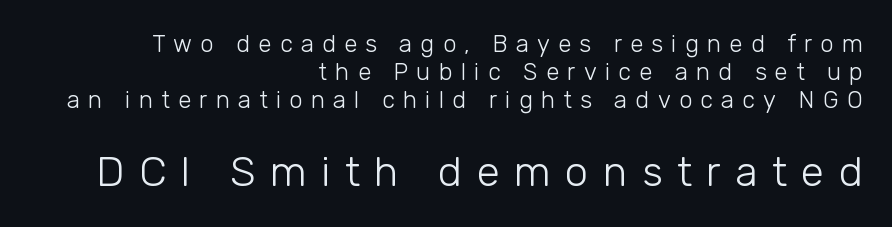
Q: Is the text bold? A: No.
Q: Is the text italic (slanted)? A: No, it is upright.
Q: Is the typeface a serif or a sans-serif typeface? A: Sans-serif.
Q: Is the text underlined? A: No.
Q: How is the paragraph aligned? A: Right-aligned.
Q: Is the spacing between letters normal or unusually wide? A: Unusually wide.
Q: Which block of text is set in a larger size, the first (top) or the second (bottom)? A: The second (bottom) one.
Q: Width (condensed, normal, or wide)? A: Normal.
Q: Stroke contrast? A: Low.
Q: x-height? A: Medium.
Q: Monospaced? A: No.
